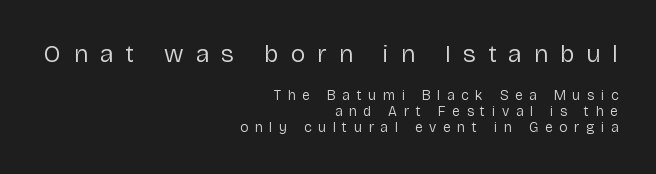
The paragraph shown leans on its right margin. Short note: letters widely spaced. Stroke thickness stays within the range of a standard reading face or lighter. The lines are packed closely together with very little leading. When letters stand straight like this, we call the style roman or upright.
